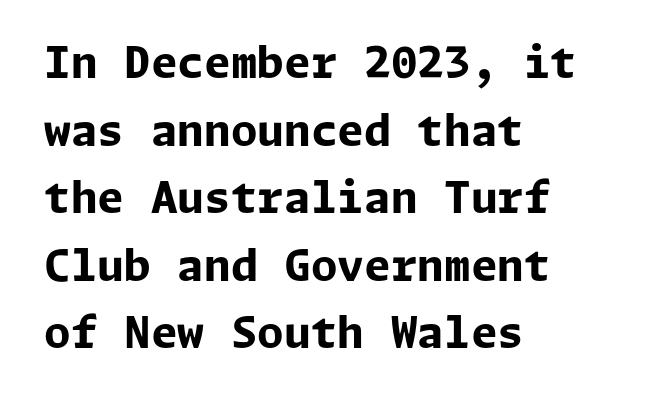
The image shows 43 px bold sans-serif type, upright; set left-aligned, normal line spacing (1.57x), normal letter spacing, not underlined; low stroke contrast and a medium x-height.
